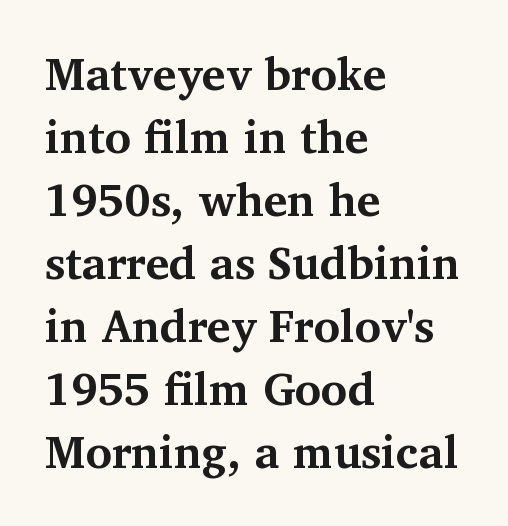
{"serif": "yes", "italic": "no", "bold": "yes", "weight": "bold", "width": "normal", "stroke_contrast": "medium", "x_height": "medium", "monospaced": "no", "underline": "no", "align": "left", "line_spacing": "normal", "line_spacing_ratio": 1.4, "letter_spacing": "normal", "letter_spacing_em": 0.0, "glyph_px": 45}
